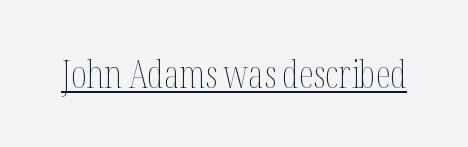
Short note: letters normally spaced. Stroke thickness stays within the range of a standard reading face or lighter. Underline: present. A typesetter would call this proportional, since set widths differ per character. These lines were composed using upright roman letters.
